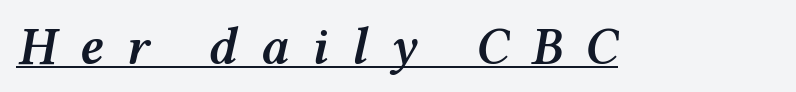
The image shows 52 px semibold, wide type, italic (leaning right); set unusually wide letter spacing (+0.44 em), underlined; medium stroke contrast and a medium x-height.
